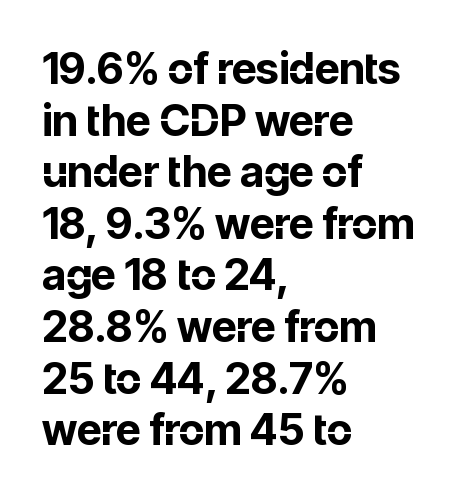
The image shows 43 px bold sans-serif type, upright; set left-aligned, line spacing 1.2x, normal letter spacing, not underlined; low stroke contrast and a medium x-height.
